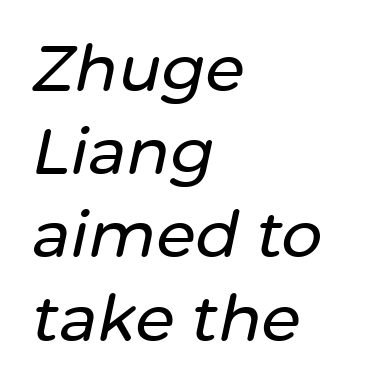
The image shows 64 px text type, italic (leaning right); set left-aligned, normal line spacing (1.3x), normal letter spacing, not underlined; low stroke contrast and a medium x-height.
